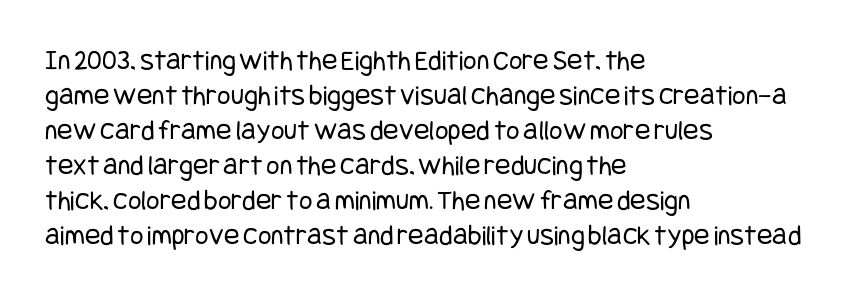
A light-to-regular cut is what we see here. Words float on clear page, feet unadorned. Observe the absence of serifs on each vertical stroke in this sample. The typesetter chose a ragged-right arrangement here. Tall strokes in this sample are plumb rather than angled.
